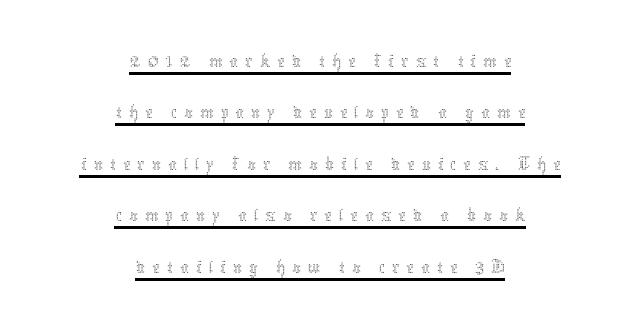
The passage shown is not bold in any degree. The passage shown is underscored from start to finish. Style check: upright. Spacing verdict: proportional, widths tailored to each character. Neither beginnings nor endings align; midpoints do.
